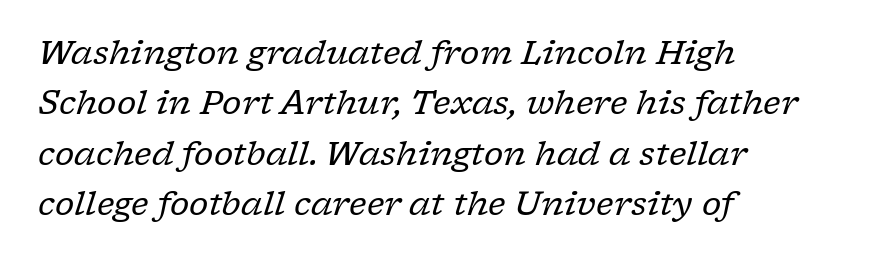
{"serif": "yes", "italic": "yes", "lean": "right", "slant_degrees": 17, "bold": "no", "weight": "regular", "width": "normal", "stroke_contrast": "low", "x_height": "medium", "monospaced": "no", "underline": "no", "align": "left", "line_spacing": "normal", "line_spacing_ratio": 1.53, "letter_spacing": "normal", "letter_spacing_em": 0.0, "glyph_px": 33}
